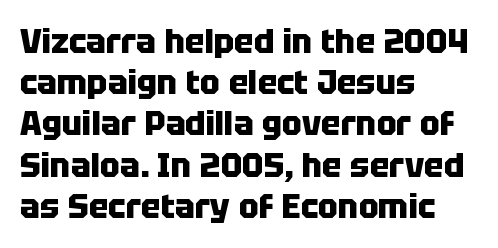
{"serif": "no", "italic": "no", "bold": "yes", "weight": "heavy", "width": "normal", "stroke_contrast": "low", "x_height": "large", "monospaced": "no", "underline": "no", "align": "left", "line_spacing": "normal", "line_spacing_ratio": 1.25, "letter_spacing": "normal", "letter_spacing_em": 0.0, "glyph_px": 33}
